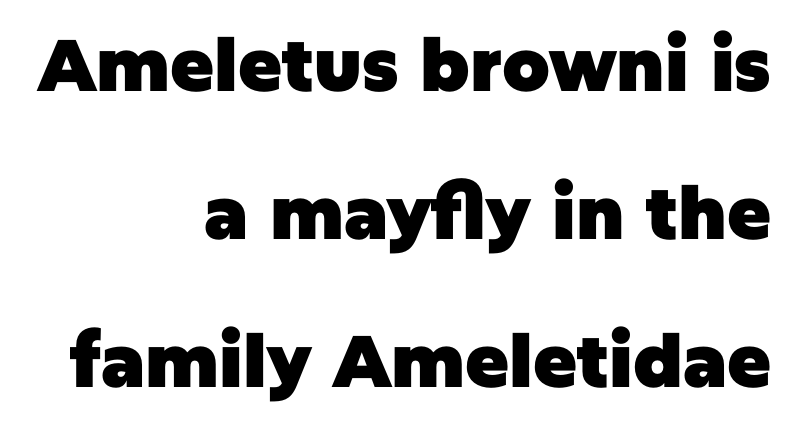
Q: Is the text bold? A: Yes.
Q: Is the text italic (slanted)? A: No, it is upright.
Q: Is the typeface a serif or a sans-serif typeface? A: Sans-serif.
Q: Is the text underlined? A: No.
Q: How is the paragraph aligned? A: Right-aligned.
Q: Is the spacing between letters normal or unusually wide? A: Normal.
Q: Is the spacing between lines tight, normal or loose? A: Loose.
Q: Width (condensed, normal, or wide)? A: Normal.
Q: Stroke contrast? A: Low.
Q: x-height? A: Large.
Q: Monospaced? A: No.
